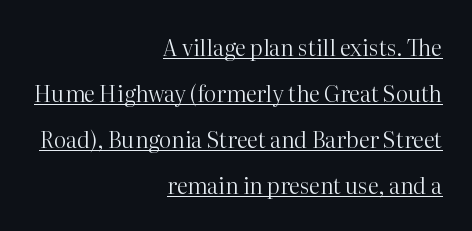
Compared with typical body copy, the letter spacing here is the same. The typography opts for an upright posture over an oblique one. A rule runs beneath these lines of type. Bold? No — there's no thickening of the strokes. The lines are spread far apart with generous leading.
